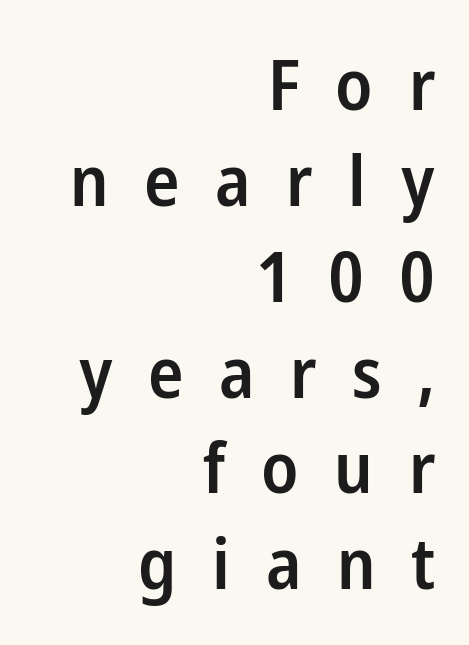
Q: Is the text bold? A: Semi-bold.
Q: Is the text italic (slanted)? A: No, it is upright.
Q: Is the typeface a serif or a sans-serif typeface? A: Sans-serif.
Q: Is the text underlined? A: No.
Q: How is the paragraph aligned? A: Right-aligned.
Q: Is the spacing between letters normal or unusually wide? A: Unusually wide.
Q: Is the spacing between lines tight, normal or loose? A: Normal.
Q: Width (condensed, normal, or wide)? A: Condensed.
Q: Stroke contrast? A: Low.
Q: x-height? A: Medium.
Q: Monospaced? A: No.
